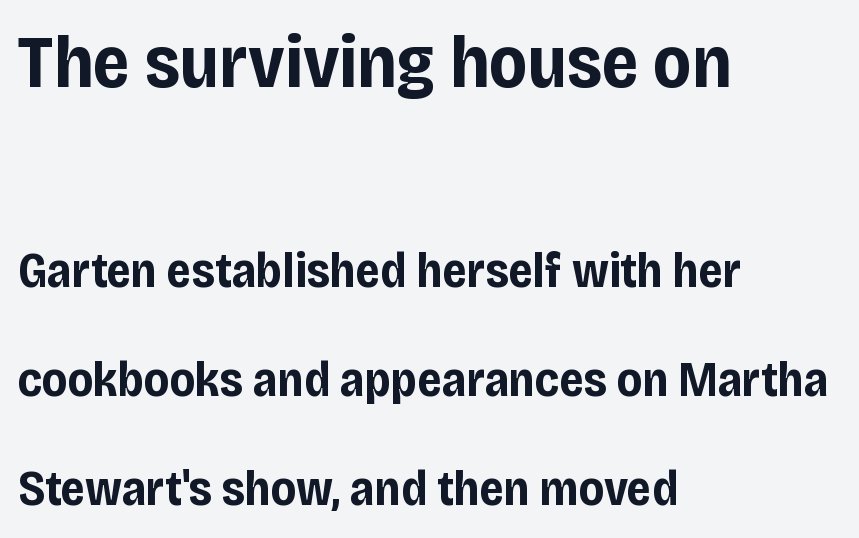
The image shows 74 px bold, condensed sans-serif type, upright; set left-aligned, loose line spacing (2.22x), normal letter spacing, not underlined; the first (top) block is 1.51x larger; low stroke contrast and a large x-height.
